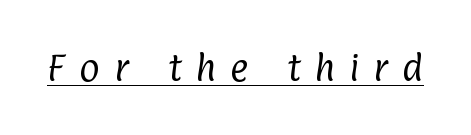
{"serif": "no", "bold": "no", "weight": "regular", "width": "condensed", "stroke_contrast": "low", "x_height": "medium", "monospaced": "no", "underline": "yes", "letter_spacing": "wide", "letter_spacing_em": 0.46, "glyph_px": 31}
